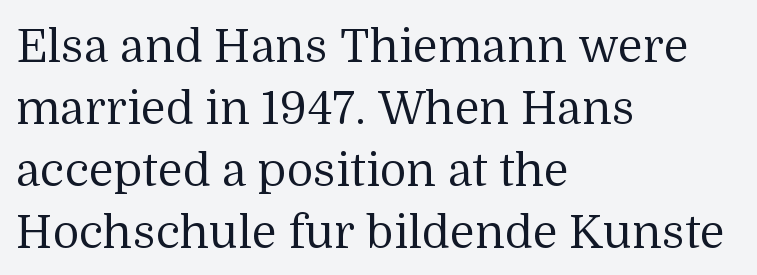
{"serif": "yes", "italic": "no", "bold": "no", "weight": "regular", "width": "normal", "stroke_contrast": "medium", "x_height": "medium", "monospaced": "no", "underline": "no", "align": "left", "line_spacing": "normal", "line_spacing_ratio": 1.35, "letter_spacing": "normal", "letter_spacing_em": 0.0, "glyph_px": 46}
